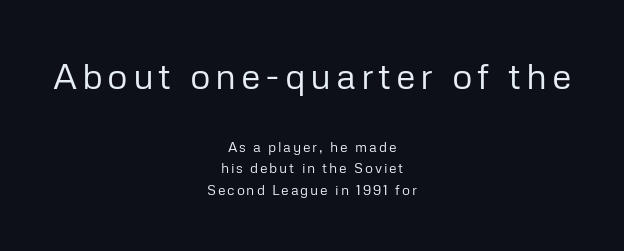
The image shows 36 px regular-weight sans-serif type, upright; set centered, normal line spacing (1.55x), not underlined; the first (top) block is 2.57x larger; low stroke contrast and a medium x-height.
